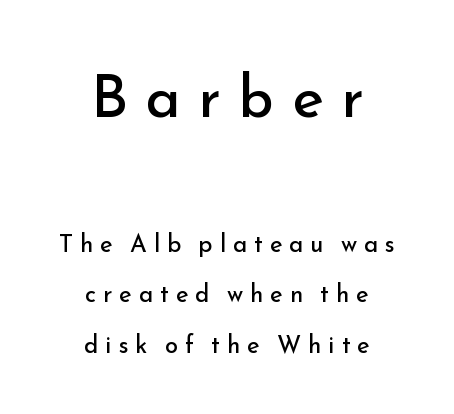
One-word summary of the alignment: center. Rule under the text: the space is simply empty. The passage shown is typeset with a sans-serif family. Loose tracking; the words dissolve into strings of separated letters. The font is comparable to plain body text, perhaps lighter.
